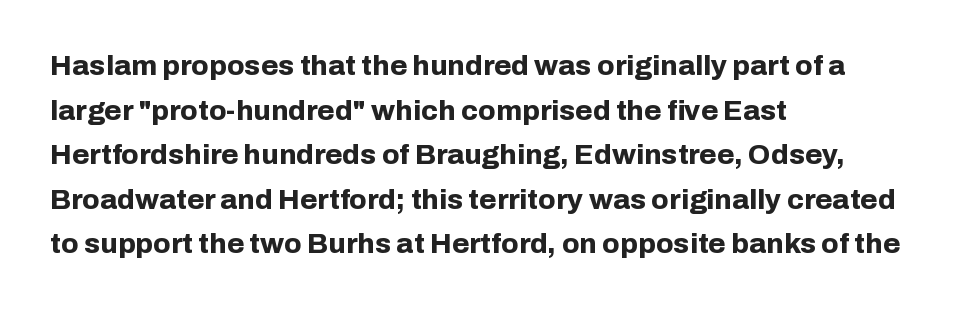
Here the glyphs are tracked normally, forming tight word shapes. On the weight axis this lands at bold, roughly 700. The type sits square on the baseline with zero lean. This rendering employs a face without finishing strokes, i.e., a sans-serif. Note the varied advance widths — an 'i' is clearly narrower than an 'm'. Baseline-to-baseline distance is the conventional proportion of letter height.
